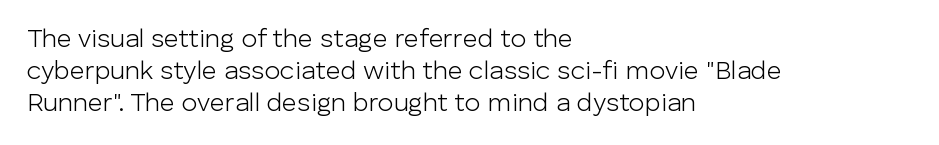
The image shows 26 px text type, upright; set left-aligned, line spacing 1.23x, normal letter spacing, not underlined.
